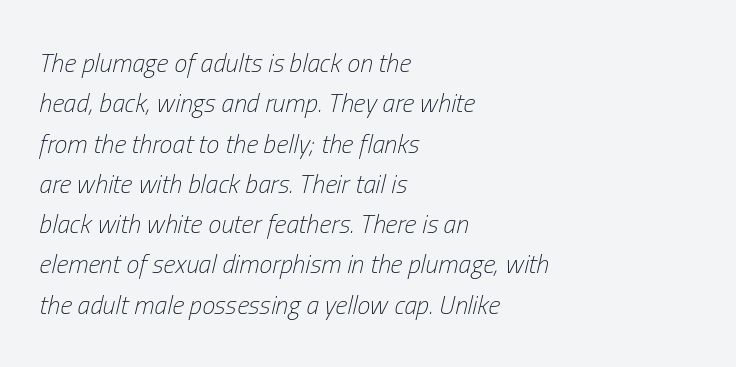
Q: Is the text bold? A: No.
Q: Is the text italic (slanted)? A: Yes, it leans right by about 13 degrees.
Q: Is the text underlined? A: No.
Q: How is the paragraph aligned? A: Left-aligned.
Q: Is the spacing between letters normal or unusually wide? A: Normal.
Q: Is the spacing between lines tight, normal or loose? A: Normal.
